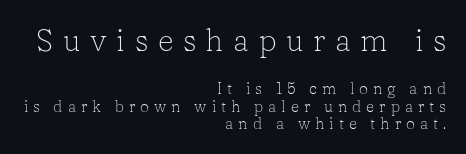
Q: Is the text bold? A: No.
Q: Is the text italic (slanted)? A: No, it is upright.
Q: Is the typeface a serif or a sans-serif typeface? A: Serif.
Q: Is the text underlined? A: No.
Q: How is the paragraph aligned? A: Right-aligned.
Q: Is the spacing between letters normal or unusually wide? A: Unusually wide.
Q: Is the spacing between lines tight, normal or loose? A: Tight.
Q: Which block of text is set in a larger size, the first (top) or the second (bottom)? A: The first (top) one.
Q: Width (condensed, normal, or wide)? A: Normal.
Q: Stroke contrast? A: Low.
Q: x-height? A: Medium.
Q: Monospaced? A: No.
